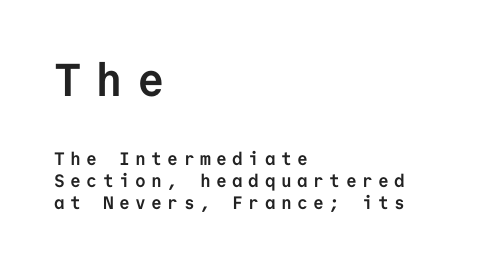
Q: Is the text bold? A: Yes.
Q: Is the text italic (slanted)? A: No, it is upright.
Q: Is the typeface a serif or a sans-serif typeface? A: Sans-serif.
Q: Is the text underlined? A: No.
Q: How is the paragraph aligned? A: Left-aligned.
Q: Is the spacing between letters normal or unusually wide? A: Unusually wide.
Q: Which block of text is set in a larger size, the first (top) or the second (bottom)? A: The first (top) one.
Q: Width (condensed, normal, or wide)? A: Normal.
Q: Stroke contrast? A: Low.
Q: x-height? A: Medium.
Q: Monospaced? A: Yes.
